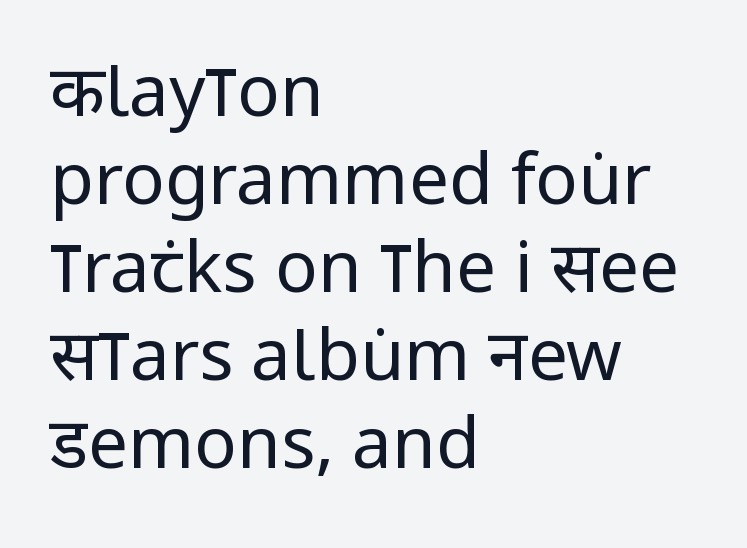
Counters stay open thanks to moderate or lighter strokes. The lines are quadded left. Classification — sans serif. Ordinary non-slanted type is in use. The passage shown has conventional tracking throughout.
